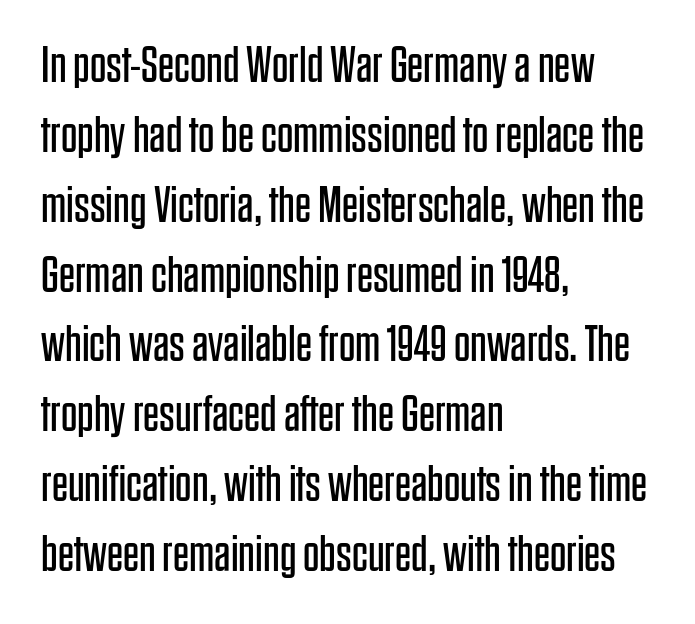
{"serif": "no", "italic": "no", "bold": "no", "weight": "regular", "width": "condensed", "stroke_contrast": "low", "x_height": "large", "monospaced": "no", "underline": "no", "align": "left", "line_spacing": "normal", "line_spacing_ratio": 1.37, "letter_spacing": "normal", "letter_spacing_em": 0.0, "glyph_px": 51}
